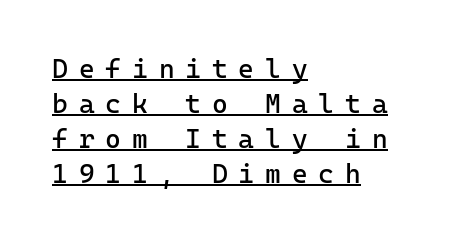
Q: Is the text bold? A: No.
Q: Is the text italic (slanted)? A: No, it is upright.
Q: Is the text underlined? A: Yes.
Q: How is the paragraph aligned? A: Left-aligned.
Q: Is the spacing between letters normal or unusually wide? A: Unusually wide.
Q: Is the spacing between lines tight, normal or loose? A: Normal.
